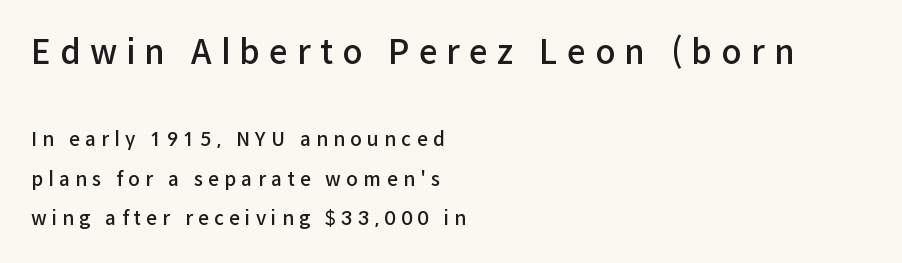
Q: Is the text bold? A: Semi-bold.
Q: Is the text italic (slanted)? A: No, it is upright.
Q: Is the typeface a serif or a sans-serif typeface? A: Sans-serif.
Q: Is the text underlined? A: No.
Q: How is the paragraph aligned? A: Left-aligned.
Q: Is the spacing between letters normal or unusually wide? A: Unusually wide.
Q: Is the spacing between lines tight, normal or loose? A: Loose.
Q: Which block of text is set in a larger size, the first (top) or the second (bottom)? A: The first (top) one.
Q: Width (condensed, normal, or wide)? A: Normal.
Q: Stroke contrast? A: Low.
Q: x-height? A: Medium.
Q: Monospaced? A: No.
